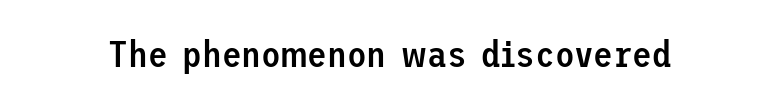
The image shows 36 px semibold sans-serif type, upright; set normal letter spacing, not underlined; low stroke contrast and a medium x-height.
